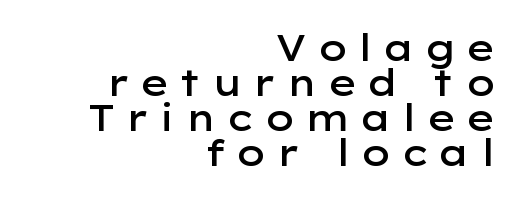
{"serif": "no", "italic": "no", "bold": "semi", "weight": "semibold", "width": "wide", "stroke_contrast": "low", "x_height": "medium", "monospaced": "no", "underline": "no", "align": "right", "line_spacing": "tight", "line_spacing_ratio": 0.95, "letter_spacing": "wide", "letter_spacing_em": 0.25, "glyph_px": 37}
